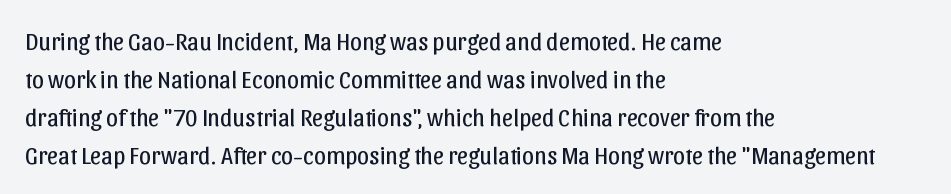
{"italic": "no", "bold": "no", "underline": "no", "align": "left", "line_spacing": "normal", "line_spacing_ratio": 1.58, "letter_spacing": "normal", "letter_spacing_em": 0.0, "glyph_px": 24}
